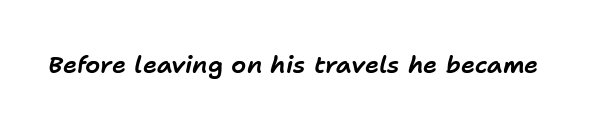
The gap between lines stays unmarked. Yep, that's italic — everything's leaning. Glyph-to-glyph distance matches everyday printed text.
